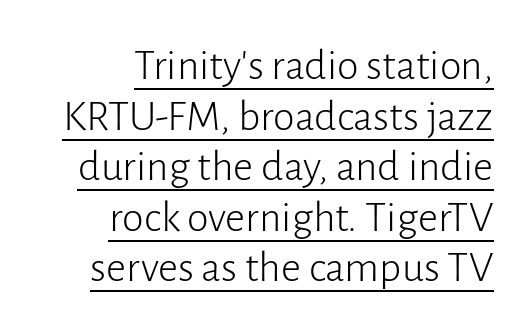
The image shows 44 px light sans-serif type, upright; set right-aligned, tight line spacing (1.15x), normal letter spacing, underlined; low stroke contrast and a medium x-height.
